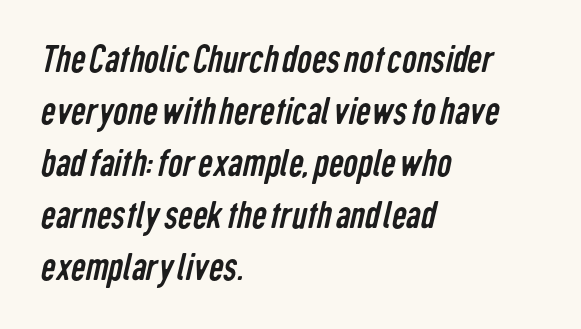
{"serif": "no", "bold": "no", "weight": "regular", "width": "condensed", "stroke_contrast": "low", "x_height": "medium", "monospaced": "no", "underline": "no", "align": "left", "line_spacing": "normal", "line_spacing_ratio": 1.27, "letter_spacing": "normal", "letter_spacing_em": 0.0, "glyph_px": 41}
